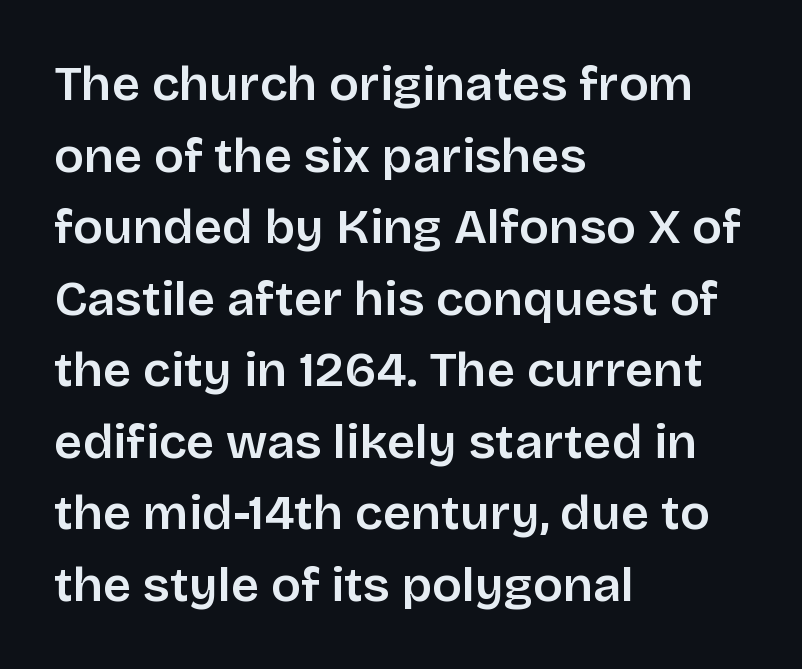
The image shows 49 px semibold sans-serif type, upright; set left-aligned, normal line spacing (1.46x), normal letter spacing, not underlined; low stroke contrast and a large x-height.
